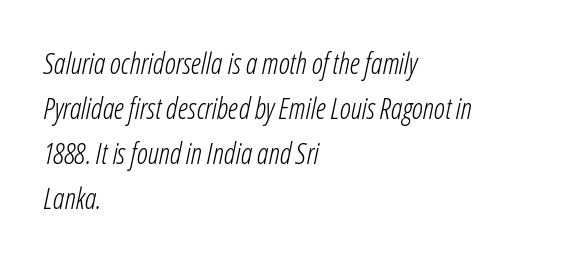
The image shows 29 px light, condensed type, italic (leaning right); set left-aligned, normal line spacing (1.55x), normal letter spacing, not underlined; low stroke contrast and a medium x-height.
